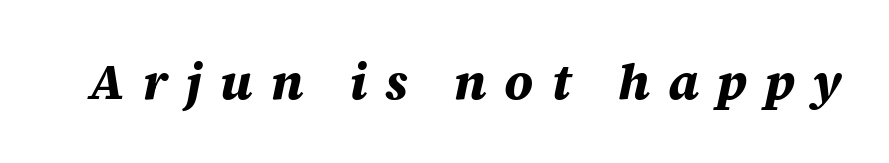
Q: Is the text bold? A: Yes.
Q: Is the text italic (slanted)? A: Yes, it leans right by about 12 degrees.
Q: Is the text underlined? A: No.
Q: Is the spacing between letters normal or unusually wide? A: Unusually wide.
Q: Width (condensed, normal, or wide)? A: Normal.
Q: Stroke contrast? A: Medium.
Q: x-height? A: Large.
Q: Monospaced? A: No.
